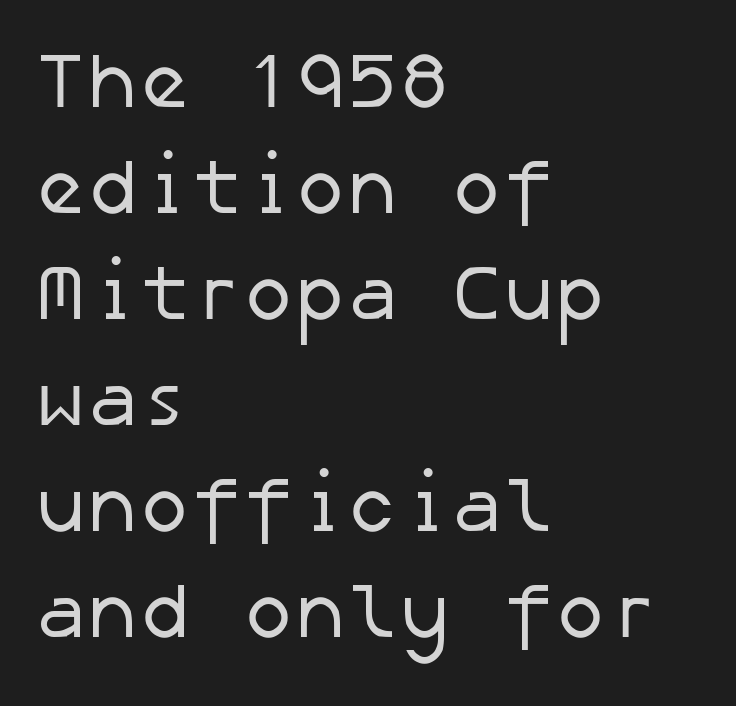
The image shows 78 px regular-weight sans-serif type; set left-aligned, normal line spacing (1.36x), normal letter spacing, not underlined; low stroke contrast and a medium x-height.
